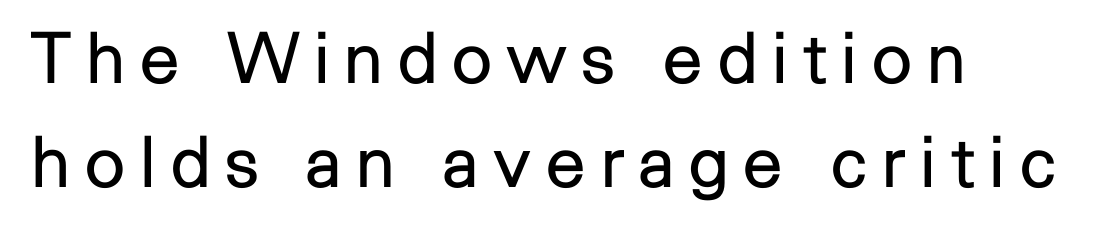
Q: Is the text bold? A: No.
Q: Is the text italic (slanted)? A: No, it is upright.
Q: Is the typeface a serif or a sans-serif typeface? A: Sans-serif.
Q: Is the text underlined? A: No.
Q: Is the spacing between letters normal or unusually wide? A: Unusually wide.
Q: Is the spacing between lines tight, normal or loose? A: Normal.
Q: Width (condensed, normal, or wide)? A: Normal.
Q: Stroke contrast? A: Low.
Q: x-height? A: Medium.
Q: Monospaced? A: No.
